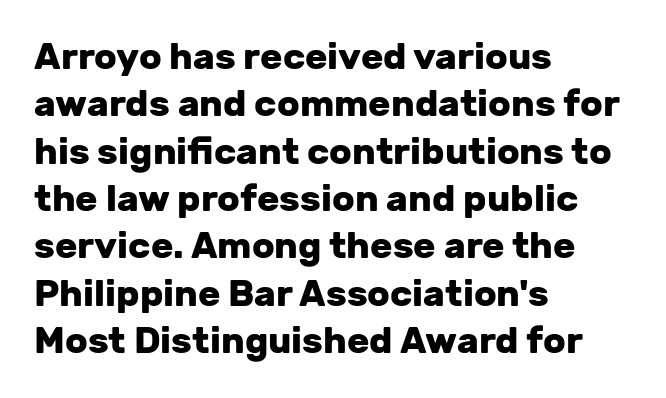
Upright lettering throughout. The typeface chosen for these lines omits serifs. Quick note: interline space is typical. Descender tails drop into unmarked territory.
